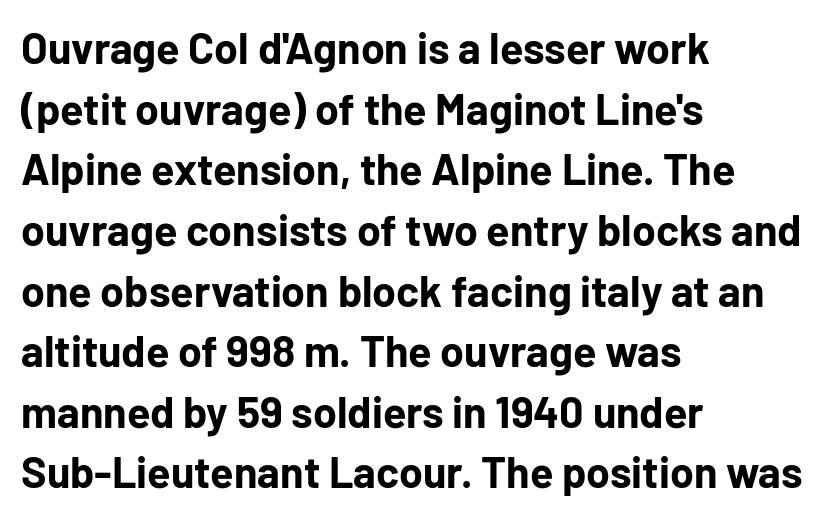
Has an underline been added? It has not. No extra tracking has been applied to these lines. In terms of leading, this rendering sits right in the middle. Examine the stroke ends and you'll find no serifs. Left-aligned paragraph, ragged on the right.
